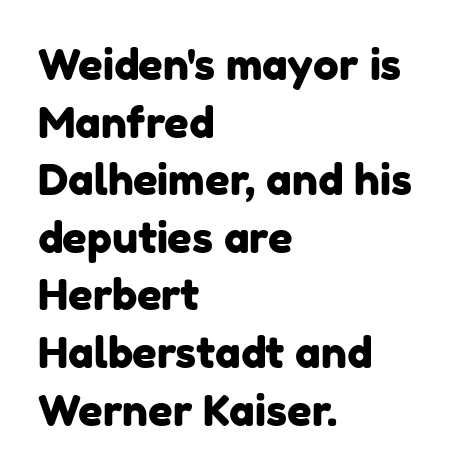
Q: Is the typeface a serif or a sans-serif typeface? A: Sans-serif.
Q: Is the text underlined? A: No.
Q: How is the paragraph aligned? A: Left-aligned.
Q: Is the spacing between letters normal or unusually wide? A: Normal.
Q: Is the spacing between lines tight, normal or loose? A: Normal.
Q: Width (condensed, normal, or wide)? A: Normal.
Q: Stroke contrast? A: Low.
Q: x-height? A: Medium.
Q: Monospaced? A: No.
